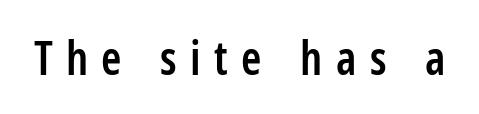
The image shows 46 px semibold, condensed sans-serif type, upright; set unusually wide letter spacing (+0.29 em), not underlined; low stroke contrast and a medium x-height.
